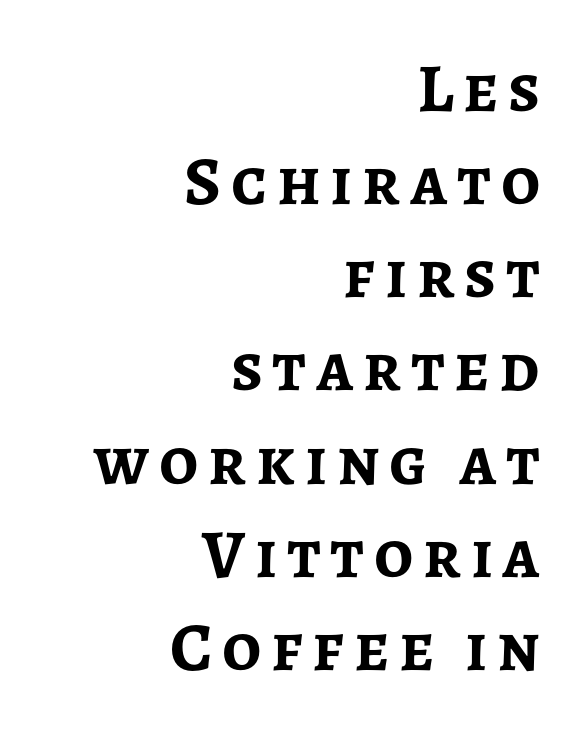
Whoever set this chose a conventional vertical rhythm. Is the block centered? No — it sits flush against the right margin. Rule under the text: the space is simply empty. The passage shown is typeset with a sans-serif family. The lettering stays uniformly vertical, giving the passage a roman look. Proportional: the letters do not fall into vertical columns.
